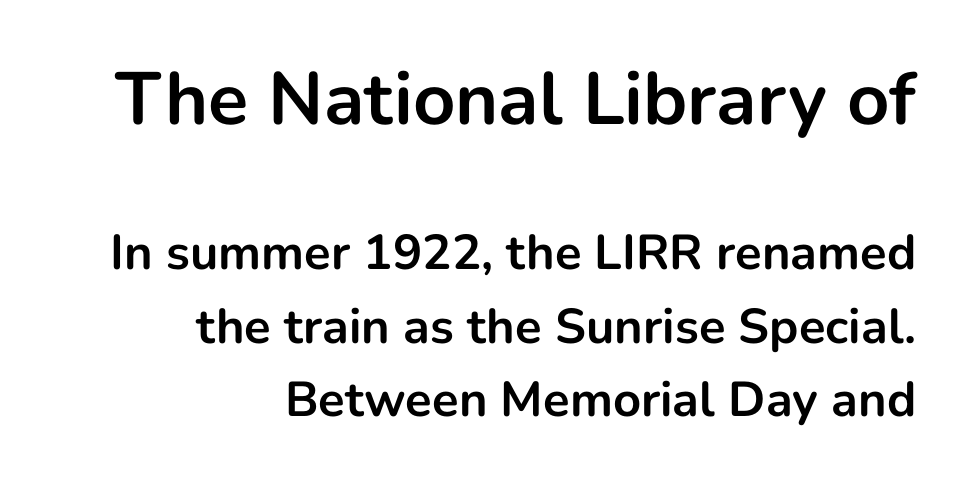
Q: Is the text bold? A: Yes.
Q: Is the text italic (slanted)? A: No, it is upright.
Q: Is the typeface a serif or a sans-serif typeface? A: Sans-serif.
Q: Is the text underlined? A: No.
Q: How is the paragraph aligned? A: Right-aligned.
Q: Is the spacing between letters normal or unusually wide? A: Normal.
Q: Is the spacing between lines tight, normal or loose? A: Normal.
Q: Which block of text is set in a larger size, the first (top) or the second (bottom)? A: The first (top) one.
Q: Width (condensed, normal, or wide)? A: Normal.
Q: Stroke contrast? A: Low.
Q: x-height? A: Medium.
Q: Monospaced? A: No.
